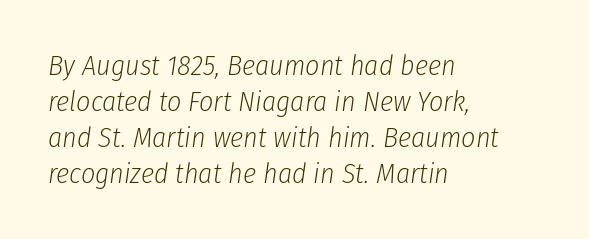
Varying glyph widths throughout — classic text-font behaviour. The lines are quadded left. The gap between lines stays unmarked. Tracking here is standard; glyphs follow each other at the usual distance. This sample uses an oblique cut, with every glyph tilted off the vertical. The strokes carry an ordinary text weight at most.
